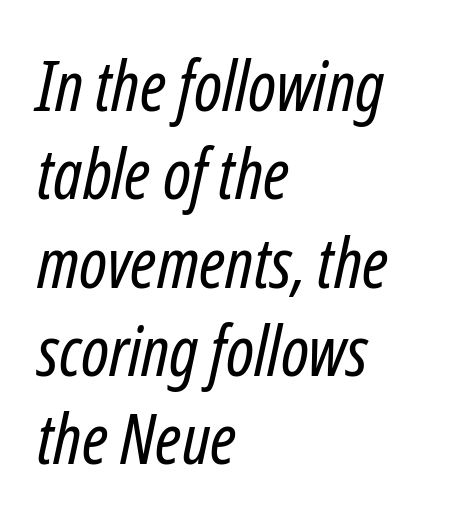
Rendered with sloped, italic letterforms. Heaviness? Minimal to ordinary, like unemphasized prose. Note the varied advance widths — an 'i' is clearly narrower than an 'm'. Each line starts at the same left margin while the right side varies. The type is set solid horizontally, with unmodified tracking. Horizontal bands of white between lines are of average thickness.
